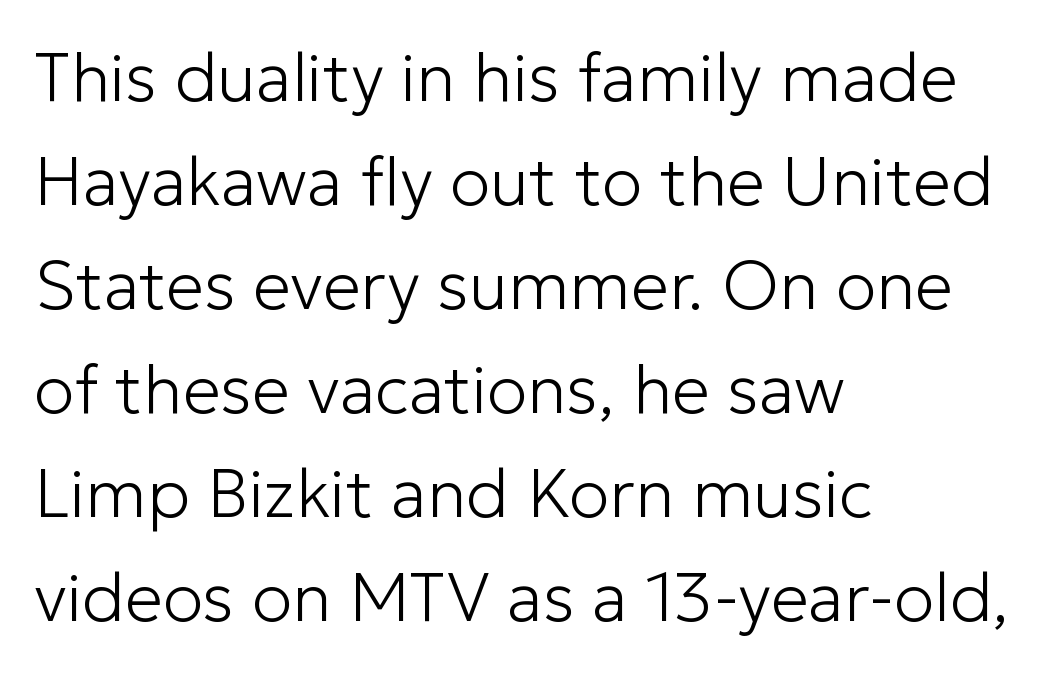
Q: Is the text bold? A: No.
Q: Is the text italic (slanted)? A: No, it is upright.
Q: Is the typeface a serif or a sans-serif typeface? A: Sans-serif.
Q: Is the text underlined? A: No.
Q: How is the paragraph aligned? A: Left-aligned.
Q: Is the spacing between letters normal or unusually wide? A: Normal.
Q: Is the spacing between lines tight, normal or loose? A: Normal.
Q: Width (condensed, normal, or wide)? A: Normal.
Q: Stroke contrast? A: Low.
Q: x-height? A: Medium.
Q: Monospaced? A: No.
